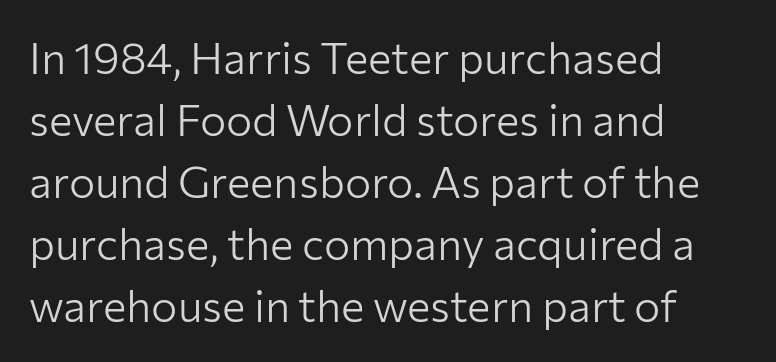
Q: Is the text bold? A: No.
Q: Is the text italic (slanted)? A: No, it is upright.
Q: Is the typeface a serif or a sans-serif typeface? A: Sans-serif.
Q: Is the text underlined? A: No.
Q: How is the paragraph aligned? A: Left-aligned.
Q: Is the spacing between letters normal or unusually wide? A: Normal.
Q: Is the spacing between lines tight, normal or loose? A: Normal.
Q: Width (condensed, normal, or wide)? A: Normal.
Q: Stroke contrast? A: Low.
Q: x-height? A: Medium.
Q: Monospaced? A: No.
